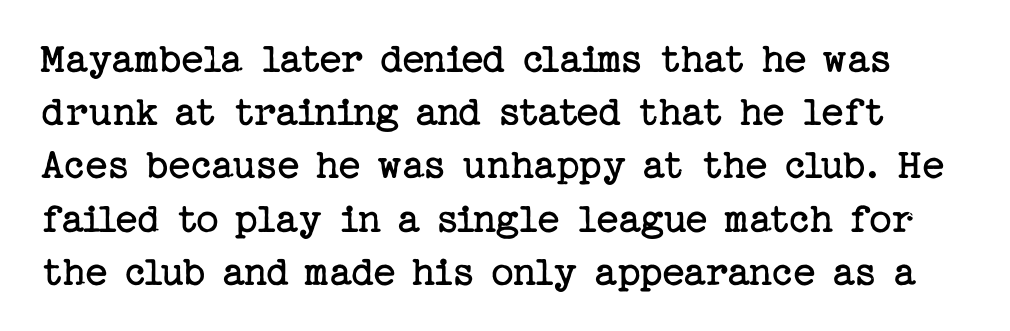
The image shows 44 px regular-weight serif type, upright; set line spacing 1.21x, normal letter spacing, not underlined; low stroke contrast and a medium x-height.
